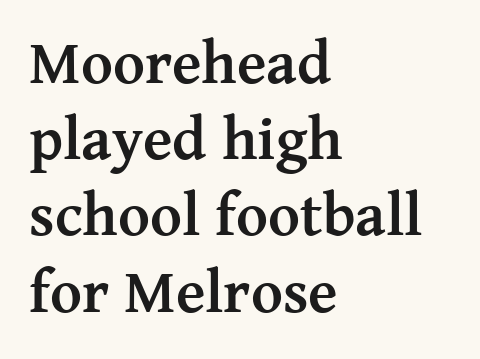
The image shows 61 px semibold serif type, upright; set left-aligned, normal line spacing (1.25x), normal letter spacing, not underlined; medium stroke contrast and a medium x-height.
